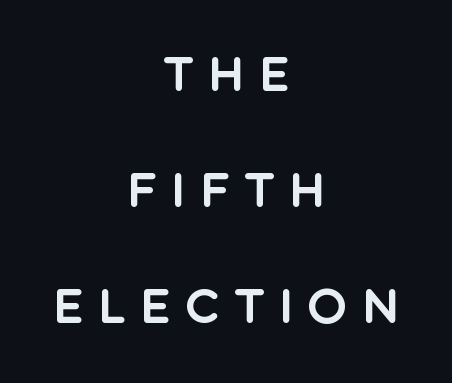
The space between consecutive lines is lavish. The rag falls on both sides of this text block equally. The face used here is a sans, in the tradition of grotesques and geometrics. Spacing between characters has been opened up far beyond the box default. When letters stand straight like this, we call the style roman or upright.
